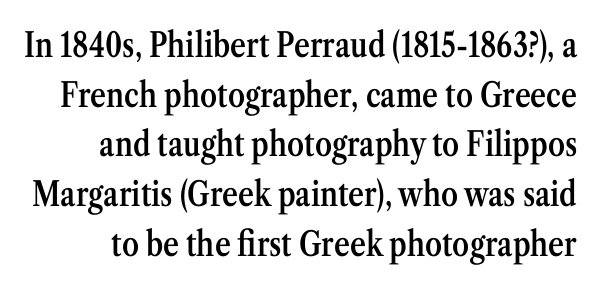
Q: Is the text bold? A: Semi-bold.
Q: Is the text italic (slanted)? A: No, it is upright.
Q: Is the typeface a serif or a sans-serif typeface? A: Serif.
Q: Is the text underlined? A: No.
Q: Is the spacing between letters normal or unusually wide? A: Normal.
Q: Is the spacing between lines tight, normal or loose? A: Normal.
Q: Width (condensed, normal, or wide)? A: Condensed.
Q: Stroke contrast? A: Medium.
Q: x-height? A: Medium.
Q: Monospaced? A: No.
